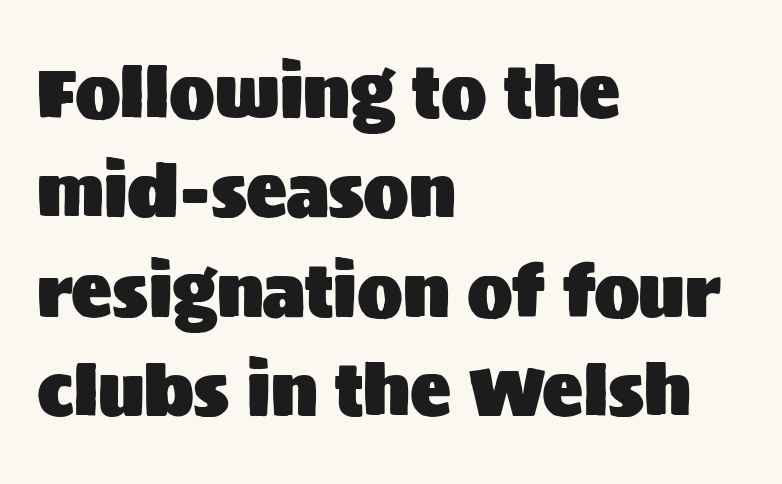
Italic: no, the glyphs are upright roman. Does the copy run flush right? No — it runs flush left. Default kerning and tracking; the words read as compact shapes. A normal amount of white space separates one row of letters from the next. Observe the absence of serifs on each vertical stroke in this sample.
